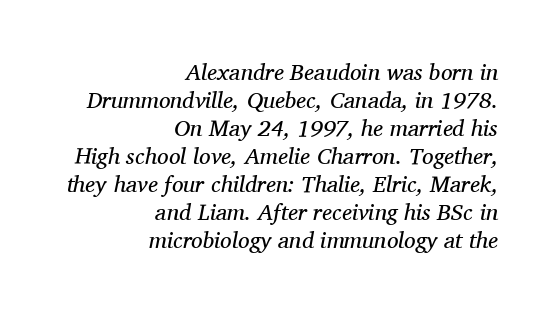
The image shows 23 px text type, italic (leaning right); set right-aligned, line spacing 1.22x, normal letter spacing, not underlined.
